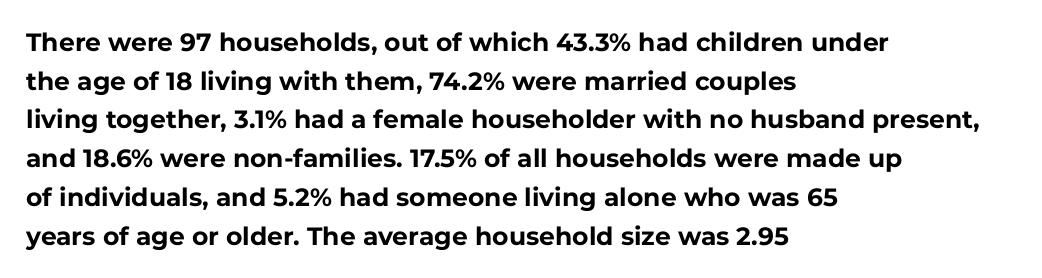
{"italic": "no", "bold": "yes", "underline": "no", "align": "left", "line_spacing": "normal", "line_spacing_ratio": 1.55, "letter_spacing": "normal", "letter_spacing_em": 0.0, "glyph_px": 25}
